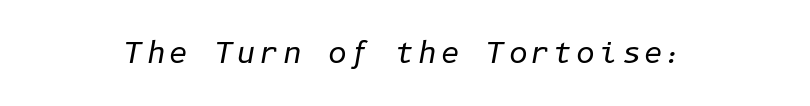
Q: Is the text bold? A: No.
Q: Is the text italic (slanted)? A: Yes, it leans right by about 10 degrees.
Q: Is the text underlined? A: No.
Q: Width (condensed, normal, or wide)? A: Normal.
Q: Stroke contrast? A: Low.
Q: x-height? A: Medium.
